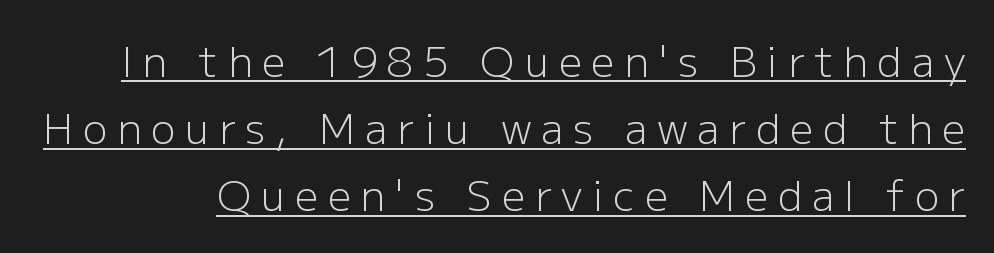
Q: Is the text bold? A: No.
Q: Is the text italic (slanted)? A: No, it is upright.
Q: Is the typeface a serif or a sans-serif typeface? A: Sans-serif.
Q: Is the text underlined? A: Yes.
Q: Is the spacing between letters normal or unusually wide? A: Unusually wide.
Q: Is the spacing between lines tight, normal or loose? A: Normal.
Q: Width (condensed, normal, or wide)? A: Normal.
Q: Stroke contrast? A: Low.
Q: x-height? A: Medium.
Q: Monospaced? A: No.
